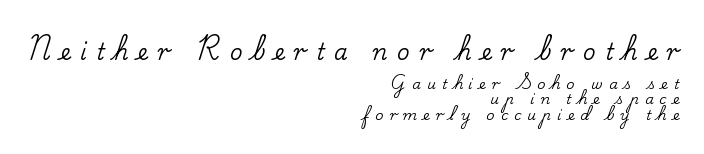
Q: Is the text italic (slanted)? A: Yes.
Q: Is the text underlined? A: No.
Q: How is the paragraph aligned? A: Right-aligned.
Q: Is the spacing between letters normal or unusually wide? A: Unusually wide.
Q: Is the spacing between lines tight, normal or loose? A: Tight.
Q: Which block of text is set in a larger size, the first (top) or the second (bottom)? A: The first (top) one.
